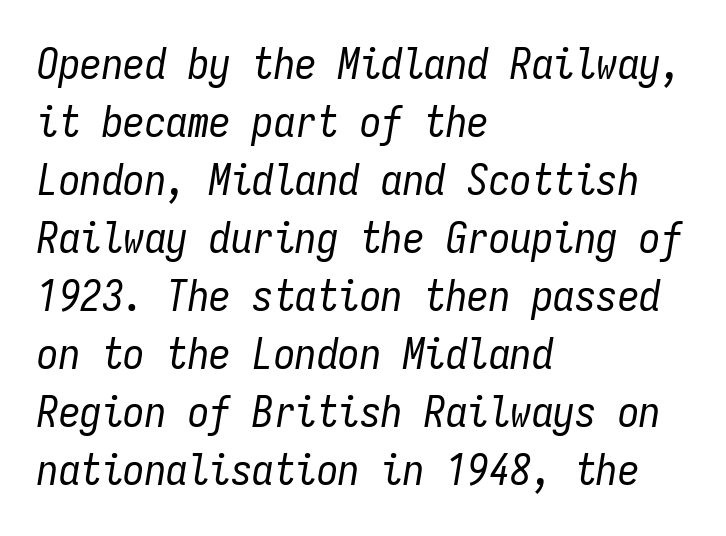
{"italic": "yes", "lean": "right", "slant_degrees": 9, "bold": "no", "weight": "regular", "width": "condensed", "stroke_contrast": "low", "x_height": "medium", "monospaced": "yes", "underline": "no", "align": "left", "line_spacing": "normal", "line_spacing_ratio": 1.35, "letter_spacing": "normal", "letter_spacing_em": 0.0, "glyph_px": 43}
